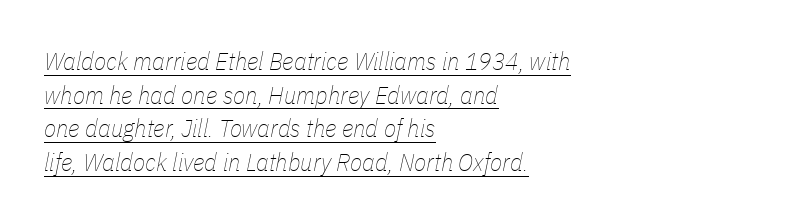
The block of text has a typical density, with ordinary space between rows. The words here are underlined. Students, note that the glyphs here touch the page at normal intervals. The paragraph shown leans on its left margin. The face looks like a standard text weight, possibly lighter. The letters are slanted; this is an italic face.
